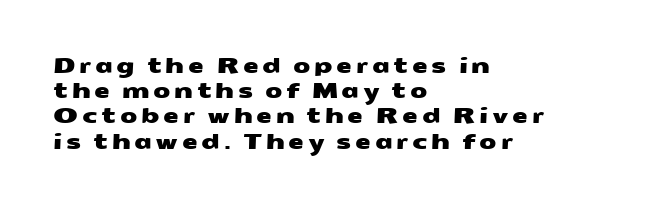
{"underline": "no", "align": "left", "line_spacing": "normal", "line_spacing_ratio": 1.26, "glyph_px": 20}
